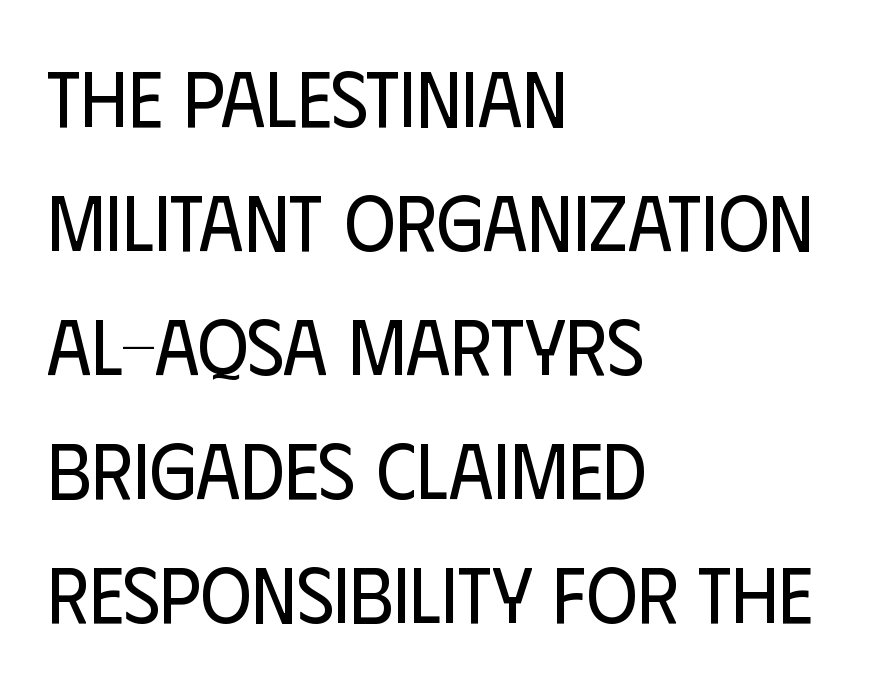
Q: Is the text bold? A: No.
Q: Is the text italic (slanted)? A: No, it is upright.
Q: Is the typeface a serif or a sans-serif typeface? A: Sans-serif.
Q: Is the text underlined? A: No.
Q: How is the paragraph aligned? A: Left-aligned.
Q: Is the spacing between letters normal or unusually wide? A: Normal.
Q: Is the spacing between lines tight, normal or loose? A: Normal.
Q: Width (condensed, normal, or wide)? A: Condensed.
Q: Stroke contrast? A: Low.
Q: x-height? A: Large.
Q: Monospaced? A: No.
